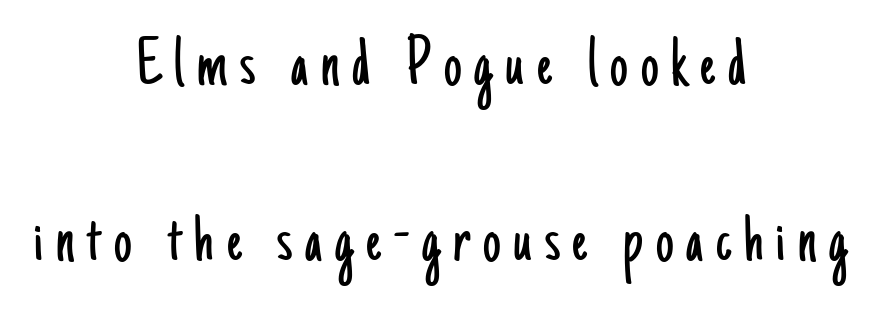
Notice how the stems are strictly vertical — no italics here. The strip under each line holds only bare page. Is the block centered? Yes — each line is placed symmetrically about the middle. The face used here is proportionally spaced, like ordinary book or web type. Interline gaps are noticeably wide in this sample. Ink coverage per letter is moderate at most.
